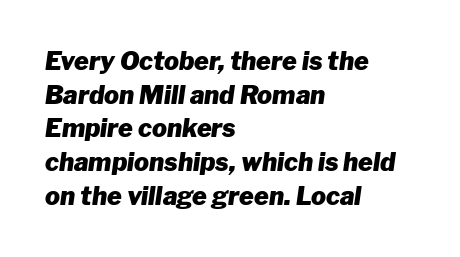
Q: Is the text bold? A: Yes.
Q: Is the text italic (slanted)? A: Yes, it leans right by about 8 degrees.
Q: Is the text underlined? A: No.
Q: How is the paragraph aligned? A: Left-aligned.
Q: Is the spacing between letters normal or unusually wide? A: Normal.
Q: Is the spacing between lines tight, normal or loose? A: Normal.
